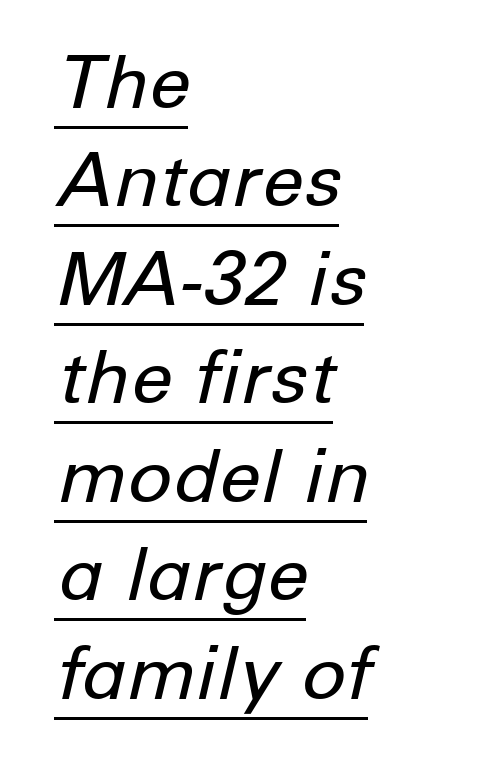
The face used here is rendered with its standard letterfit. The lines sit at an ordinary, default distance from one another. Spacing verdict: proportional, widths tailored to each character. These characters rest on top of a visible drawn line. A classic flush-left, rag-right setting is used for this passage.
